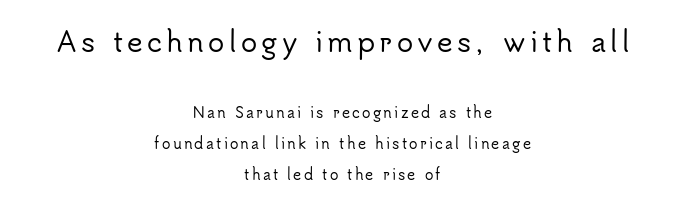
{"italic": "no", "underline": "no", "align": "center", "line_spacing": "loose", "line_spacing_ratio": 2.2, "larger_block": "first", "size_ratio": 1.93, "glyph_px": 27}
